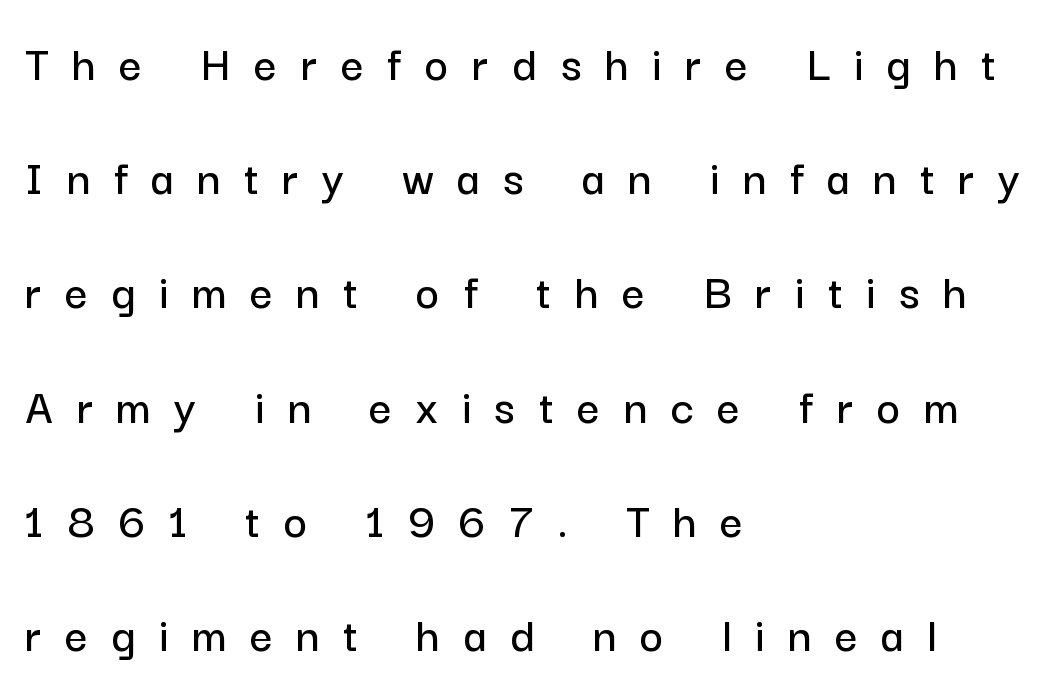
The passage is arranged the way most books set body copy — flush left. A sans-serif font was chosen for this passage. Leading: increased. The rendering uses natural spacing where letterforms have individual widths. Is there any slant? The stems are plumb.
